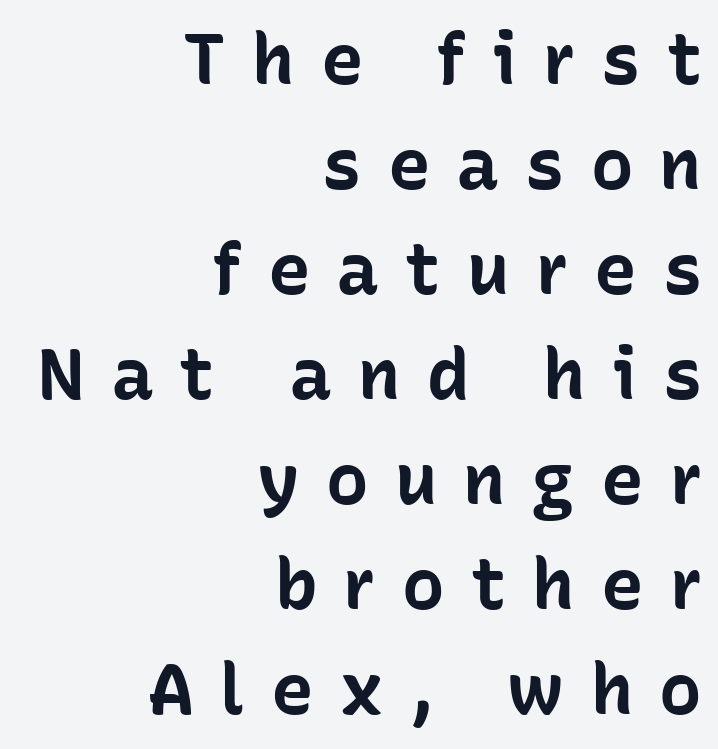
{"serif": "no", "italic": "no", "bold": "yes", "weight": "bold", "width": "normal", "stroke_contrast": "low", "x_height": "medium", "monospaced": "no", "underline": "no", "align": "right", "line_spacing": "normal", "line_spacing_ratio": 1.48, "letter_spacing": "wide", "letter_spacing_em": 0.37, "glyph_px": 71}
